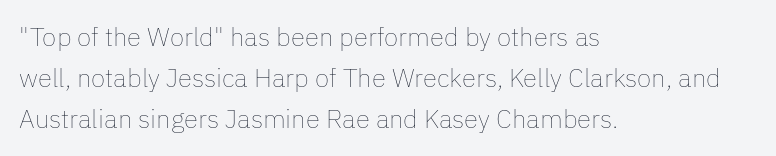
The words here are not underlined. Unbolded letterforms with no extra heft. Quick note: interline space is typical. These lines stack with their left ends in a neat column. Ordinary non-slanted type is in use. Here the glyphs are tracked normally, forming tight word shapes.
